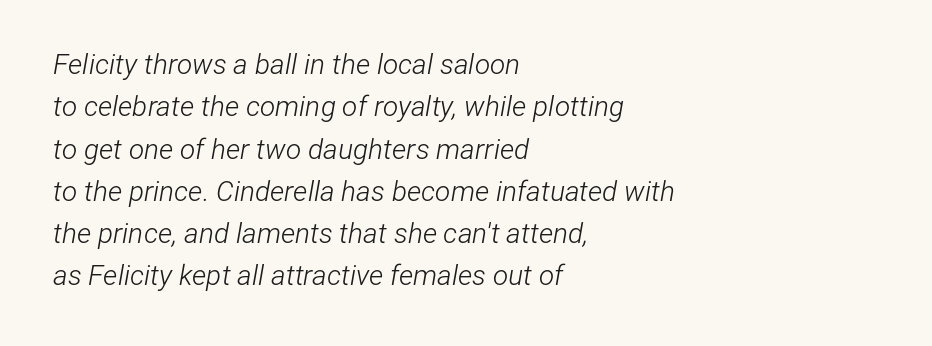
Q: Is the text bold? A: No.
Q: Is the text italic (slanted)? A: Yes, it leans right by about 12 degrees.
Q: Is the text underlined? A: No.
Q: How is the paragraph aligned? A: Left-aligned.
Q: Is the spacing between letters normal or unusually wide? A: Normal.
Q: Is the spacing between lines tight, normal or loose? A: Normal.
Q: Width (condensed, normal, or wide)? A: Condensed.
Q: Stroke contrast? A: Low.
Q: x-height? A: Medium.
Q: Monospaced? A: No.
